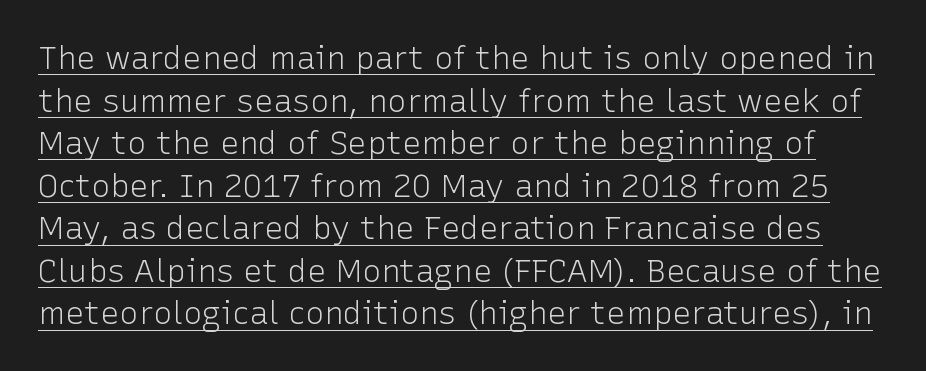
Proportional: the letters do not fall into vertical columns. Quick note: interline space is typical. This sample uses an upright cut, with every glyph sitting square on the baseline. Here the glyphs are tracked normally, forming tight word shapes. Underlining? Definitely there.
